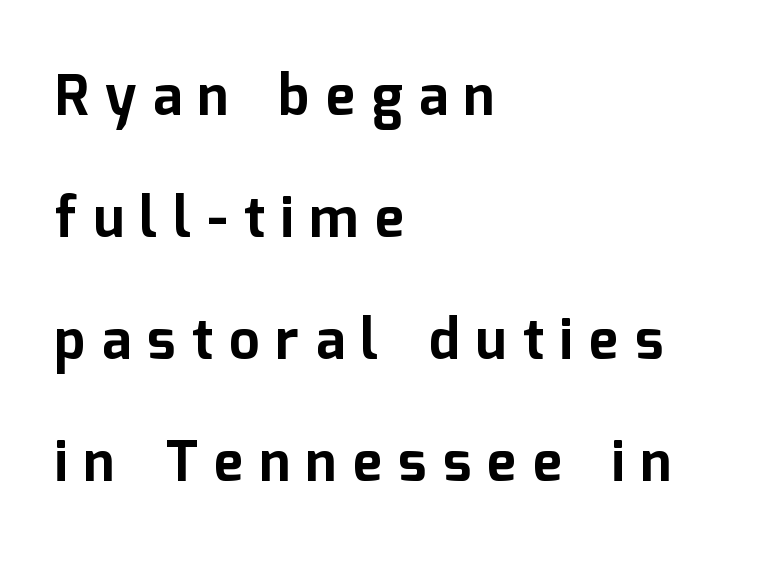
This sample has the flowing, uneven cadence of proportional lettering. Has an underline been added? It has not. The passage shown is typeset with a sans-serif family. Bold? Absolutely — the strokes are thick and heavy. Rendered with straight, roman letterforms.
